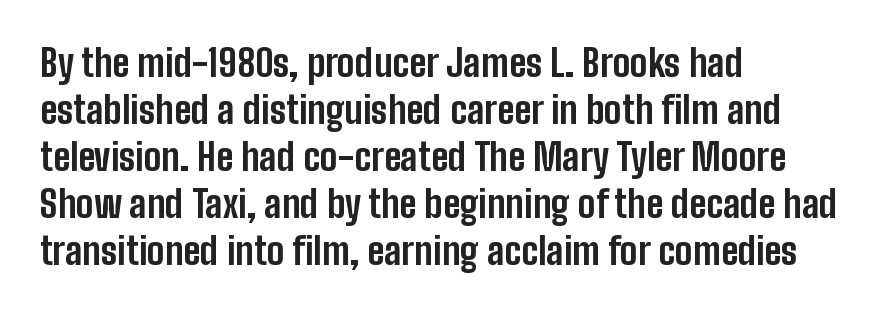
You could call the tracking neutral — neither tight nor loose. Does the type have serifs? No, each stem ends abruptly. Look at the stroke-to-counter ratio: heavy, a bold. Every stem runs plumb, perpendicular to the baseline. A bare baseline throughout the passage.
